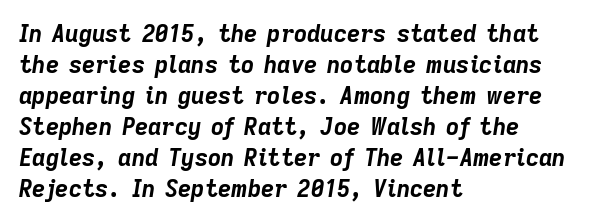
The image shows 23 px bold type, italic (leaning right); set left-aligned, normal line spacing (1.35x), normal letter spacing, not underlined.
